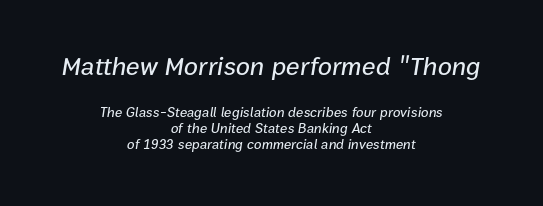
The image shows 26 px text type, italic (leaning right); set centered, tight line spacing (1.15x), normal letter spacing, not underlined; the first (top) block is 1.86x larger.
